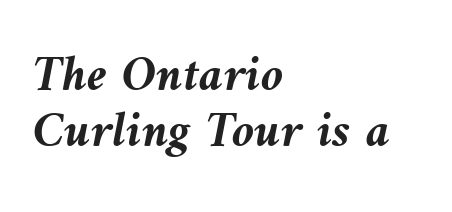
The image shows 51 px semibold type, italic (leaning left); set left-aligned, tight line spacing (1.1x), normal letter spacing, not underlined; medium stroke contrast and a medium x-height.
